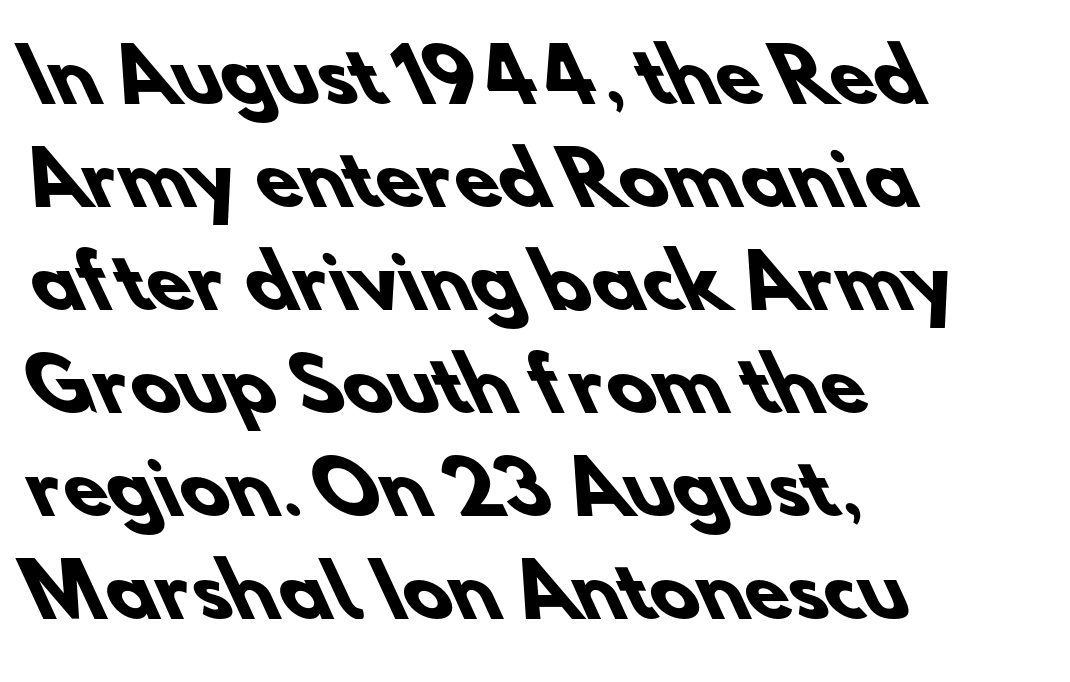
{"serif": "no", "bold": "yes", "weight": "heavy", "width": "normal", "stroke_contrast": "low", "x_height": "small", "monospaced": "no", "underline": "no", "align": "left", "line_spacing": "normal", "line_spacing_ratio": 1.43, "letter_spacing": "normal", "letter_spacing_em": 0.0, "glyph_px": 72}
